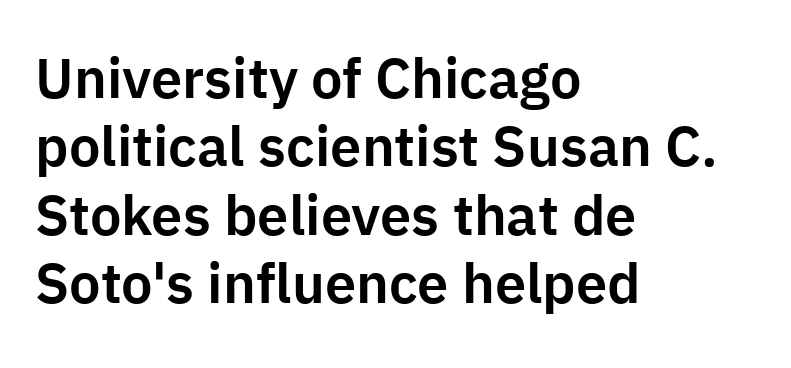
The image shows 56 px sans-serif type, upright; set left-aligned, line spacing 1.22x, normal letter spacing, not underlined; low stroke contrast and a medium x-height.
